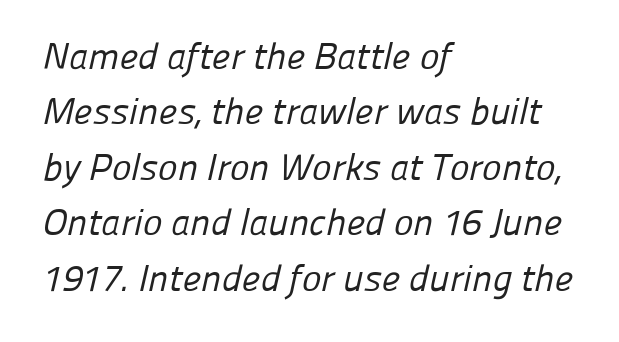
Spacing verdict: proportional, widths tailored to each character. Caption: face not bold, strokes unweighted. Between one letter and the next there's only the usual sliver of space. Successive baselines arrive at the customary interval. Any mark beneath the type? The region is blank.
